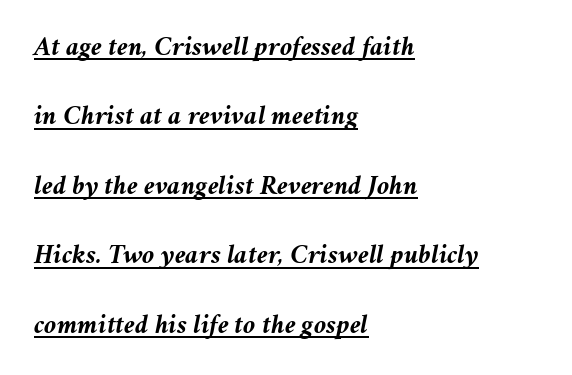
The image shows 28 px semibold type, italic (leaning right); set left-aligned, loose line spacing (2.48x), normal letter spacing, underlined; medium stroke contrast and a medium x-height.
